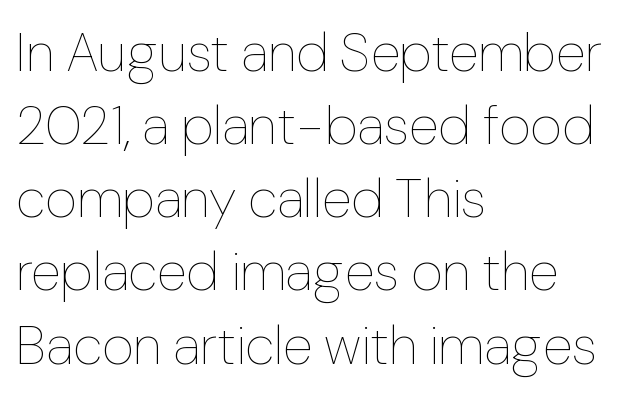
Q: Is the text bold? A: No.
Q: Is the text italic (slanted)? A: No, it is upright.
Q: Is the text underlined? A: No.
Q: How is the paragraph aligned? A: Left-aligned.
Q: Is the spacing between letters normal or unusually wide? A: Normal.
Q: Is the spacing between lines tight, normal or loose? A: Normal.
Q: Width (condensed, normal, or wide)? A: Normal.
Q: Stroke contrast? A: Low.
Q: x-height? A: Medium.
Q: Monospaced? A: No.
